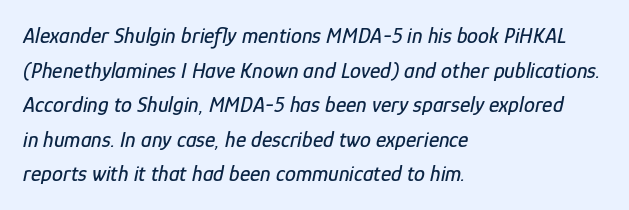
Q: Is the text italic (slanted)? A: Yes, it leans right by about 12 degrees.
Q: Is the text underlined? A: No.
Q: How is the paragraph aligned? A: Left-aligned.
Q: Is the spacing between letters normal or unusually wide? A: Normal.
Q: Is the spacing between lines tight, normal or loose? A: Normal.
